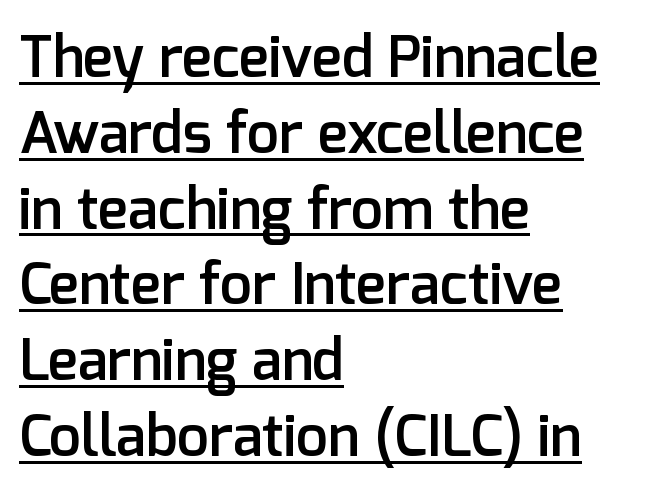
Its strokes are somewhat broadened, the hallmark of semibold type. Examine the stroke ends and you'll find no serifs. The rendering uses a moderate line-height, typical for paragraphs. Students, observe the line beneath the letters — that is underlining. Every stem runs plumb, perpendicular to the baseline.
